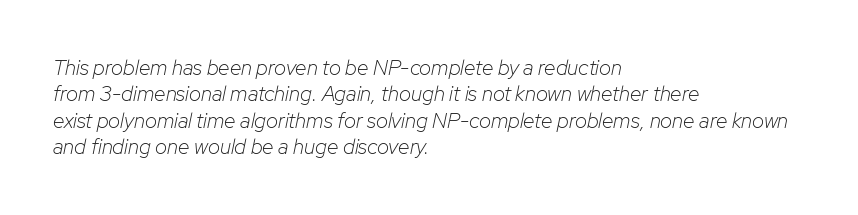
Q: Is the text bold? A: No.
Q: Is the text italic (slanted)? A: Yes, it leans right by about 12 degrees.
Q: Is the text underlined? A: No.
Q: How is the paragraph aligned? A: Left-aligned.
Q: Is the spacing between letters normal or unusually wide? A: Normal.
Q: Is the spacing between lines tight, normal or loose? A: Normal.
